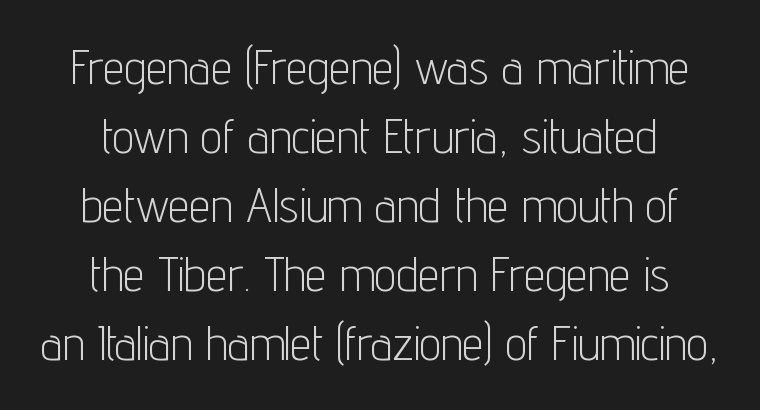
Q: Is the text bold? A: No.
Q: Is the text italic (slanted)? A: No, it is upright.
Q: Is the typeface a serif or a sans-serif typeface? A: Sans-serif.
Q: Is the text underlined? A: No.
Q: How is the paragraph aligned? A: Centered.
Q: Is the spacing between letters normal or unusually wide? A: Normal.
Q: Is the spacing between lines tight, normal or loose? A: Normal.
Q: Width (condensed, normal, or wide)? A: Condensed.
Q: Stroke contrast? A: Low.
Q: x-height? A: Medium.
Q: Monospaced? A: No.
